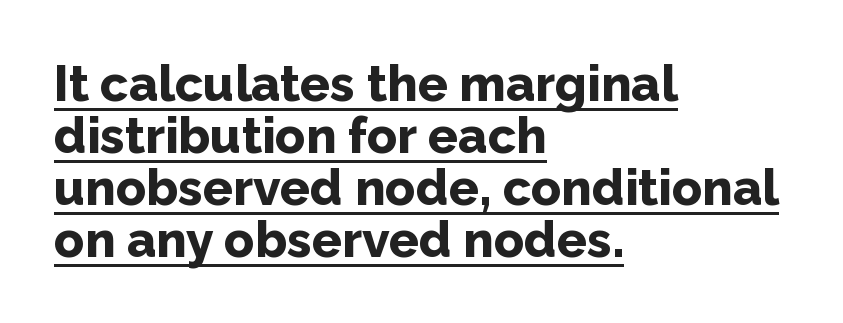
The image shows 50 px bold sans-serif type, upright; set left-aligned, tight line spacing (1.04x), normal letter spacing, underlined; low stroke contrast and a medium x-height.
